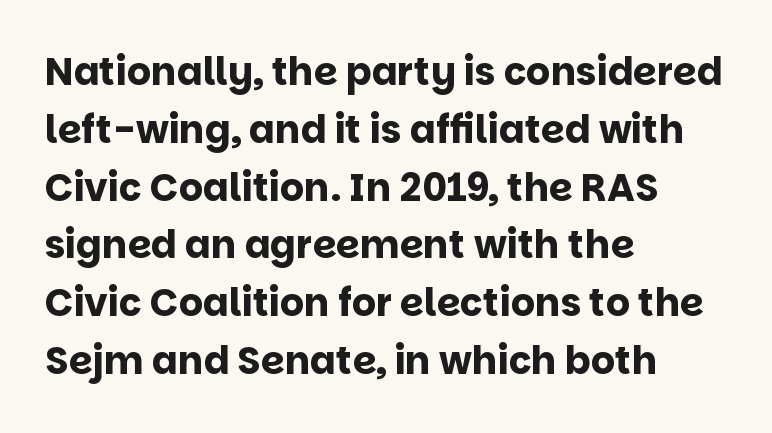
Q: Is the text bold? A: Yes.
Q: Is the text italic (slanted)? A: No, it is upright.
Q: Is the typeface a serif or a sans-serif typeface? A: Sans-serif.
Q: Is the text underlined? A: No.
Q: How is the paragraph aligned? A: Left-aligned.
Q: Is the spacing between letters normal or unusually wide? A: Normal.
Q: Is the spacing between lines tight, normal or loose? A: Normal.
Q: Width (condensed, normal, or wide)? A: Normal.
Q: Stroke contrast? A: Low.
Q: x-height? A: Large.
Q: Monospaced? A: No.
